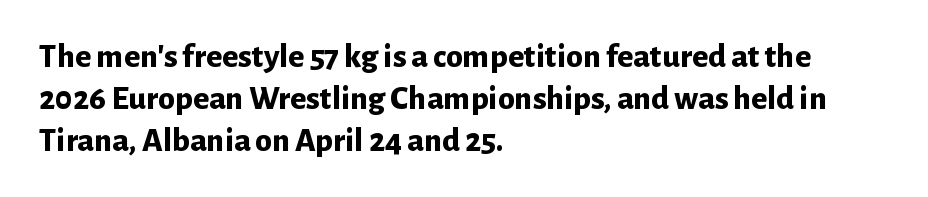
The image shows 34 px bold sans-serif type, upright; set left-aligned, line spacing 1.23x, normal letter spacing, not underlined; low stroke contrast and a medium x-height.
